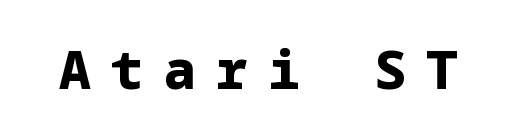
The image shows 53 px bold sans-serif type, upright; set unusually wide letter spacing (+0.39 em), not underlined; low stroke contrast and a medium x-height.
